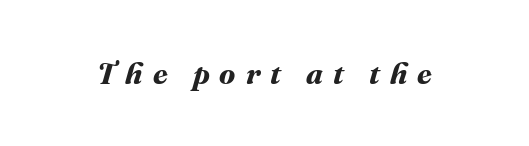
Q: Is the text bold? A: Yes.
Q: Is the text underlined? A: No.
Q: Is the spacing between letters normal or unusually wide? A: Unusually wide.
Q: Width (condensed, normal, or wide)? A: Normal.
Q: Stroke contrast? A: Medium.
Q: x-height? A: Medium.
Q: Monospaced? A: No.
